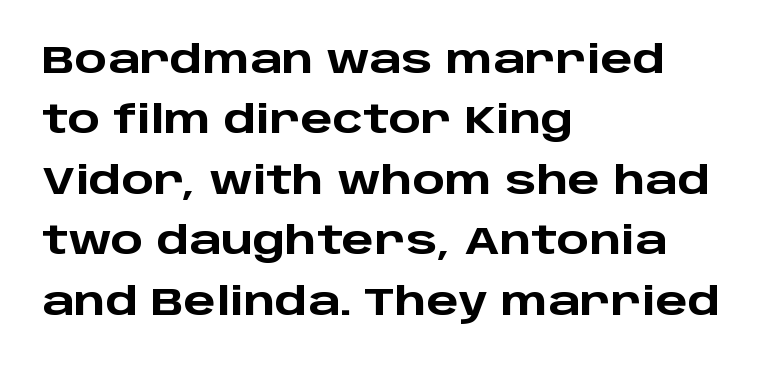
{"serif": "no", "italic": "no", "bold": "yes", "weight": "heavy", "width": "wide", "stroke_contrast": "low", "x_height": "large", "monospaced": "no", "underline": "no", "align": "left", "line_spacing": "normal", "line_spacing_ratio": 1.59, "letter_spacing": "normal", "letter_spacing_em": 0.0, "glyph_px": 38}
